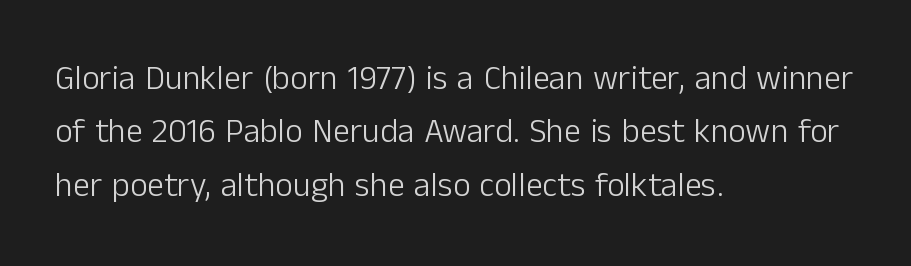
Q: Is the text bold? A: No.
Q: Is the text italic (slanted)? A: No, it is upright.
Q: Is the typeface a serif or a sans-serif typeface? A: Sans-serif.
Q: Is the text underlined? A: No.
Q: How is the paragraph aligned? A: Left-aligned.
Q: Is the spacing between letters normal or unusually wide? A: Normal.
Q: Is the spacing between lines tight, normal or loose? A: Normal.
Q: Width (condensed, normal, or wide)? A: Normal.
Q: Stroke contrast? A: Low.
Q: x-height? A: Medium.
Q: Monospaced? A: No.
